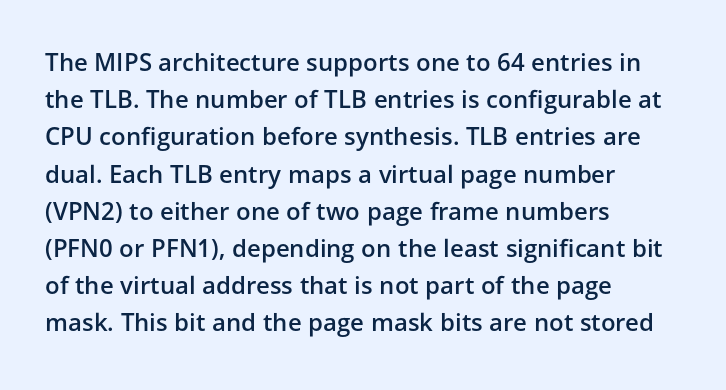
The image shows 24 px text type, upright; set left-aligned, normal line spacing (1.55x), normal letter spacing, not underlined.
